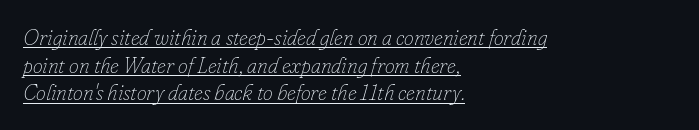
If you drew a line through each stem, it would be angled. You could call the tracking neutral — neither tight nor loose. Vertical stems look standard width or narrower in stroke. A typographer would call this underscored text. In terms of leading, this rendering sits right in the middle.
